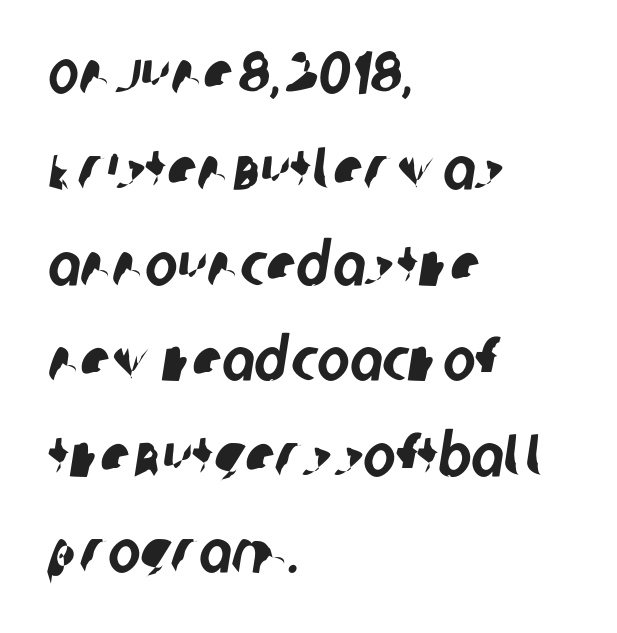
Regarding serifs, this sample does without them. These lines keep a tight, regular rhythm from letter to letter. Horizontally, the lines are justified to the leading edge only. Looks like regular typesetting: each glyph gets only the width it needs. Leading matches the norm, producing a regular column.
